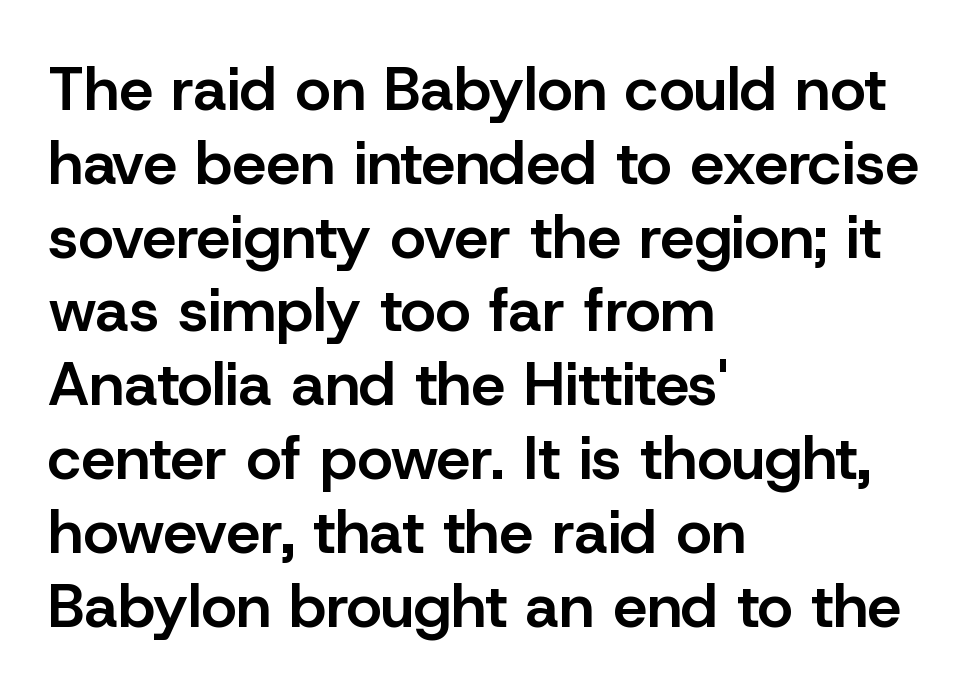
The image shows 61 px semibold sans-serif type, upright; set left-aligned, line spacing 1.21x, normal letter spacing, not underlined; low stroke contrast and a medium x-height.
